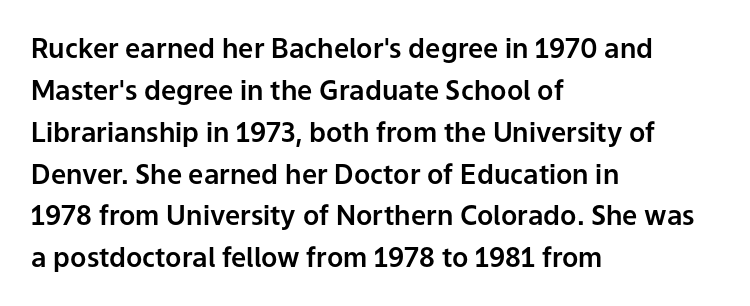
The image shows 27 px text type, upright; set left-aligned, normal line spacing (1.55x), normal letter spacing, not underlined.
